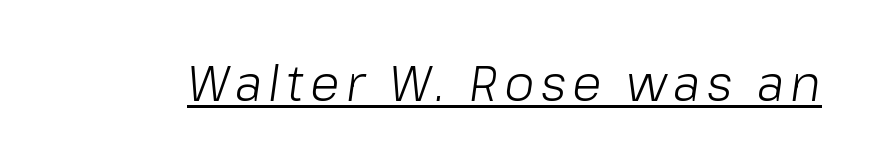
A typographer would call this underscored text. Weight class: somewhere from thin through regular. The letters are slanted; this is an italic face. Think of a printed novel: that variable character pitch is what you see here.
